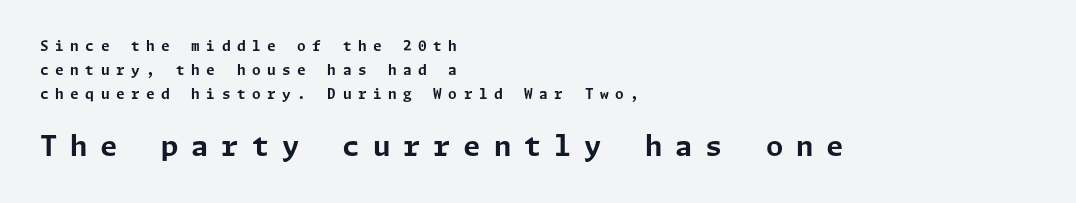
The image shows 28 px bold sans-serif type, upright; set left-aligned, normal line spacing (1.7x), unusually wide letter spacing (+0.46 em), not underlined; the second (bottom) block is 2.0x larger; low stroke contrast and a medium x-height.
